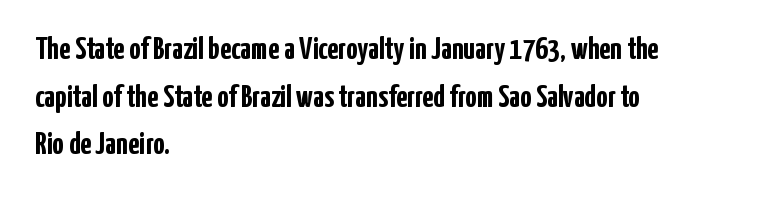
Q: Is the text bold? A: Yes.
Q: Is the text italic (slanted)? A: No, it is upright.
Q: Is the typeface a serif or a sans-serif typeface? A: Sans-serif.
Q: Is the text underlined? A: No.
Q: How is the paragraph aligned? A: Left-aligned.
Q: Is the spacing between letters normal or unusually wide? A: Normal.
Q: Is the spacing between lines tight, normal or loose? A: Normal.
Q: Width (condensed, normal, or wide)? A: Condensed.
Q: Stroke contrast? A: Low.
Q: x-height? A: Medium.
Q: Monospaced? A: No.
